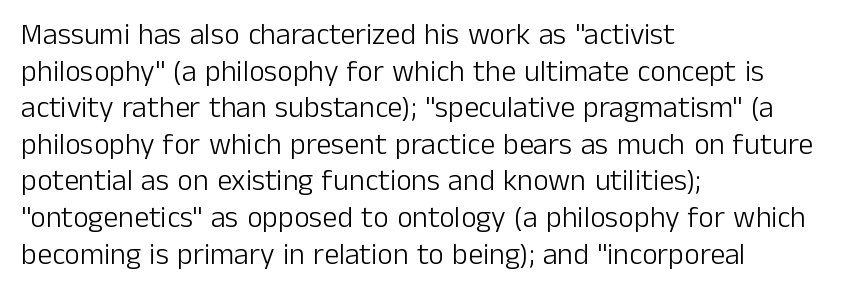
{"serif": "no", "italic": "no", "bold": "no", "weight": "light", "width": "normal", "stroke_contrast": "low", "x_height": "medium", "monospaced": "no", "underline": "no", "align": "left", "line_spacing_ratio": 1.22, "letter_spacing": "normal", "letter_spacing_em": 0.0, "glyph_px": 30}
